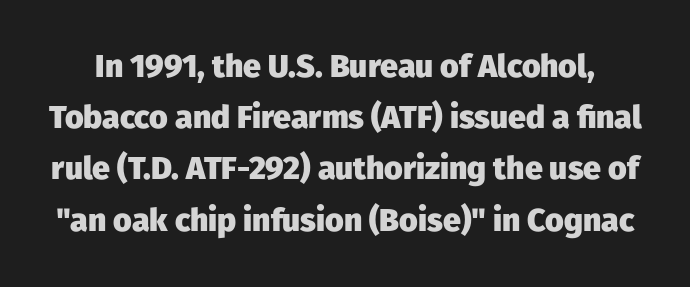
The image shows 32 px heavy sans-serif type, upright; set normal line spacing (1.6x), normal letter spacing, not underlined; low stroke contrast and a medium x-height.
